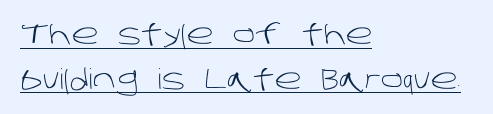
The image shows 28 px light sans-serif type; set left-aligned, normal line spacing (1.59x), normal letter spacing, underlined; low stroke contrast and a large x-height.
